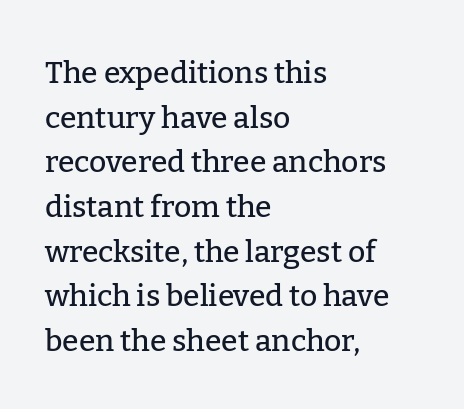
Q: Is the text italic (slanted)? A: No, it is upright.
Q: Is the typeface a serif or a sans-serif typeface? A: Serif.
Q: Is the text underlined? A: No.
Q: How is the paragraph aligned? A: Left-aligned.
Q: Is the spacing between letters normal or unusually wide? A: Normal.
Q: Is the spacing between lines tight, normal or loose? A: Normal.
Q: Width (condensed, normal, or wide)? A: Normal.
Q: Stroke contrast? A: Low.
Q: x-height? A: Medium.
Q: Monospaced? A: No.
